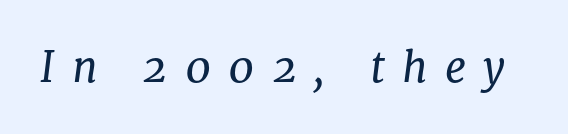
{"serif": "yes", "italic": "yes", "lean": "right", "slant_degrees": 8, "bold": "no", "weight": "regular", "width": "normal", "stroke_contrast": "low", "x_height": "medium", "monospaced": "no", "underline": "no", "letter_spacing": "wide", "letter_spacing_em": 0.41, "glyph_px": 42}
